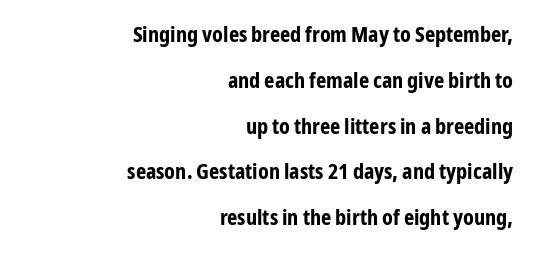
Words appear dense and cohesive because spacing is normal. The block of text is sparse from top to bottom, with ample space between rows. Students, this is bold: see how much ink each stroke carries. The space directly below the letters is spotless.
